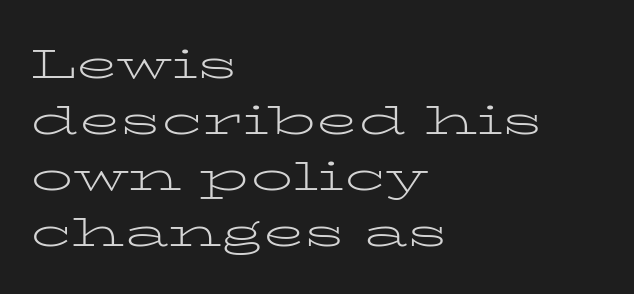
The image shows 42 px light, wide serif type, upright; set left-aligned, normal line spacing (1.33x), normal letter spacing, not underlined; low stroke contrast and a medium x-height.
